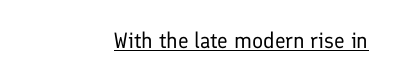
This sample carries an underscore along the baseline area. A quiet, ordinary-to-light weight characterises the typeface. Notice how the stems are strictly vertical — no italics here. The paragraph shown leans on its right margin. What stands out about the letter spacing? Nothing — it is the standard amount.
